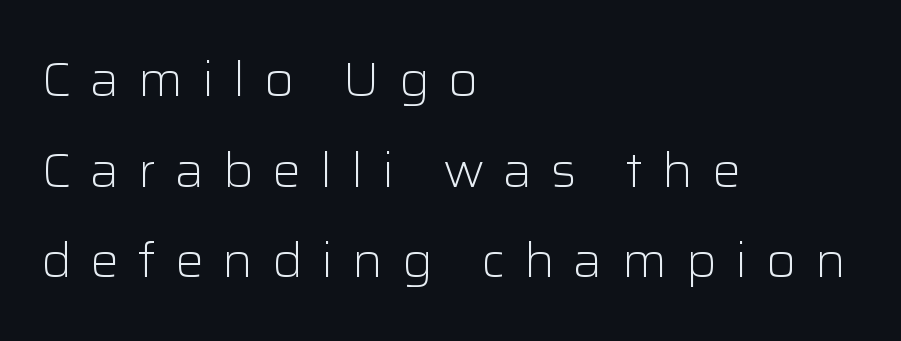
{"serif": "no", "italic": "no", "bold": "no", "weight": "light", "width": "normal", "stroke_contrast": "low", "x_height": "medium", "monospaced": "no", "underline": "no", "align": "left", "line_spacing_ratio": 1.89, "letter_spacing": "wide", "letter_spacing_em": 0.39, "glyph_px": 48}
